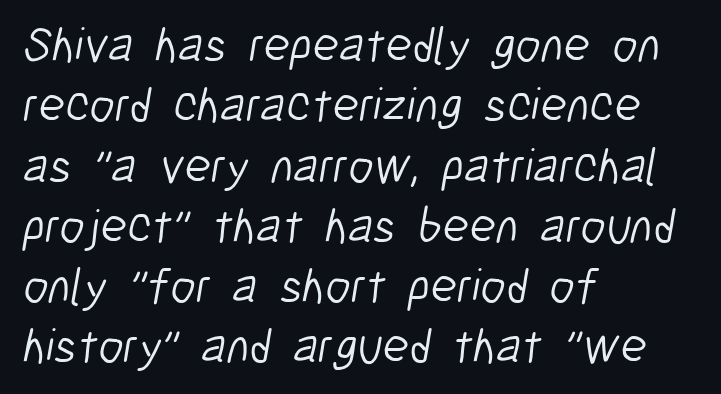
Q: Is the text bold? A: No.
Q: Is the typeface a serif or a sans-serif typeface? A: Sans-serif.
Q: Is the text underlined? A: No.
Q: How is the paragraph aligned? A: Left-aligned.
Q: Is the spacing between letters normal or unusually wide? A: Normal.
Q: Width (condensed, normal, or wide)? A: Condensed.
Q: Stroke contrast? A: Low.
Q: x-height? A: Medium.
Q: Monospaced? A: No.
